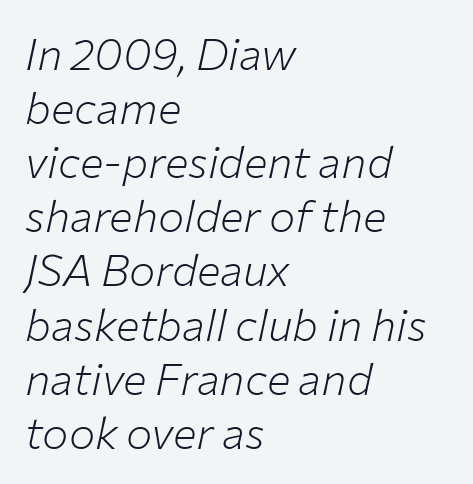
The image shows 44 px light type, italic (leaning right); set left-aligned, line spacing 1.23x, normal letter spacing, not underlined; low stroke contrast and a medium x-height.
